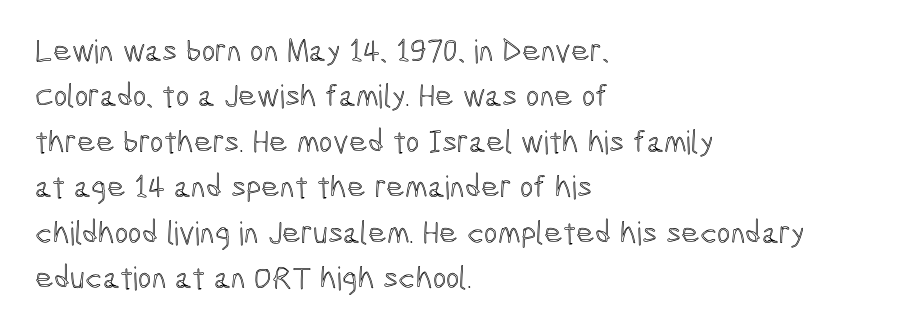
Q: Is the text italic (slanted)? A: No, it is upright.
Q: Is the text underlined? A: No.
Q: How is the paragraph aligned? A: Left-aligned.
Q: Is the spacing between letters normal or unusually wide? A: Normal.
Q: Is the spacing between lines tight, normal or loose? A: Normal.
Q: Width (condensed, normal, or wide)? A: Condensed.
Q: x-height? A: Medium.
Q: Monospaced? A: No.
